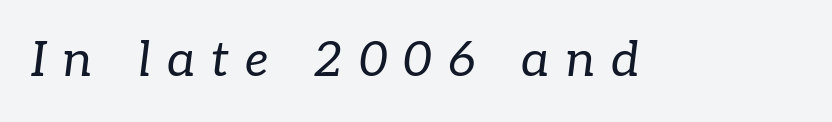
The image shows 49 px regular-weight serif type, italic (leaning right); set unusually wide letter spacing (+0.33 em), not underlined; low stroke contrast and a medium x-height.
